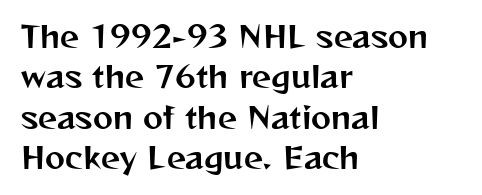
Q: Is the text italic (slanted)? A: No, it is upright.
Q: Is the typeface a serif or a sans-serif typeface? A: Sans-serif.
Q: Is the text underlined? A: No.
Q: How is the paragraph aligned? A: Left-aligned.
Q: Is the spacing between letters normal or unusually wide? A: Normal.
Q: Is the spacing between lines tight, normal or loose? A: Normal.
Q: Width (condensed, normal, or wide)? A: Normal.
Q: Stroke contrast? A: Medium.
Q: x-height? A: Medium.
Q: Monospaced? A: No.
